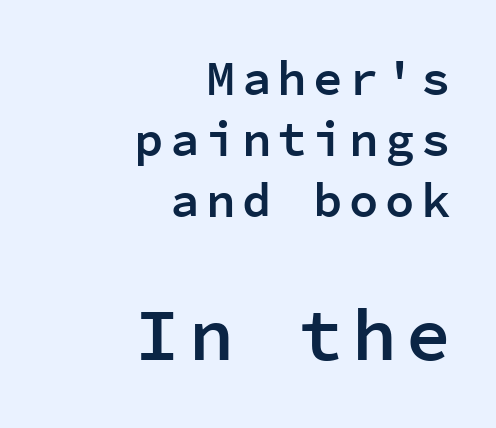
Any mark beneath the type? The region is blank. Note: smaller setting up top, larger setting below. Nope, not italic — everything's standing straight. Do the characters align in a grid? Yes, the font is monospaced.
